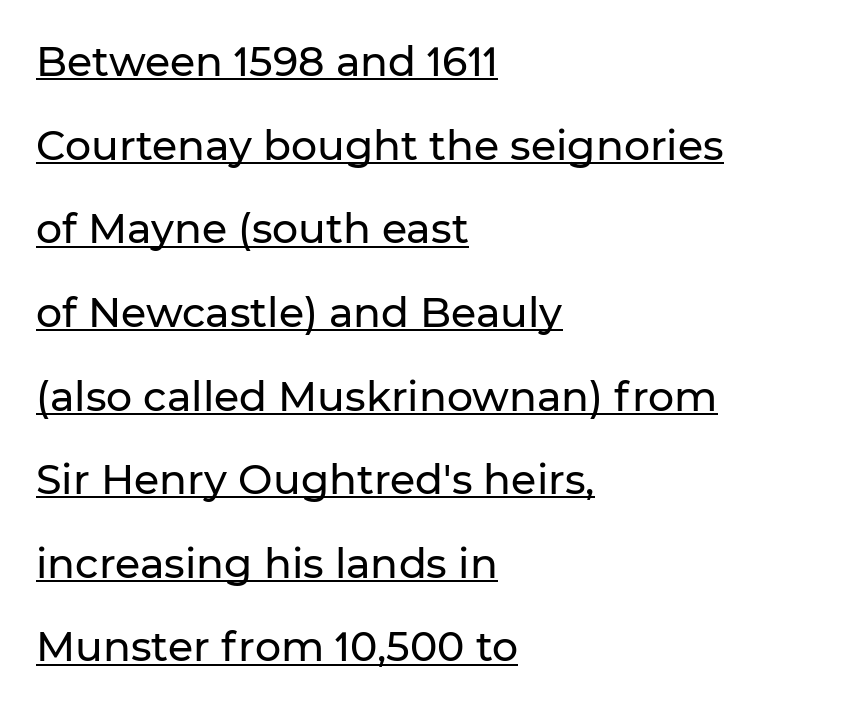
The image shows 41 px sans-serif type, upright; set left-aligned, loose line spacing (2.04x), normal letter spacing, underlined; low stroke contrast and a medium x-height.
